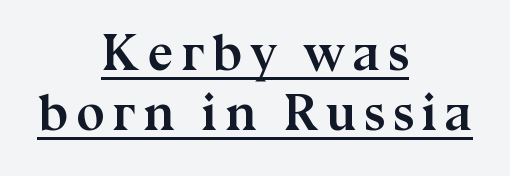
Q: Is the text bold? A: Yes.
Q: Is the text italic (slanted)? A: No, it is upright.
Q: Is the typeface a serif or a sans-serif typeface? A: Serif.
Q: Is the text underlined? A: Yes.
Q: How is the paragraph aligned? A: Centered.
Q: Width (condensed, normal, or wide)? A: Normal.
Q: Stroke contrast? A: Medium.
Q: x-height? A: Medium.
Q: Monospaced? A: No.
